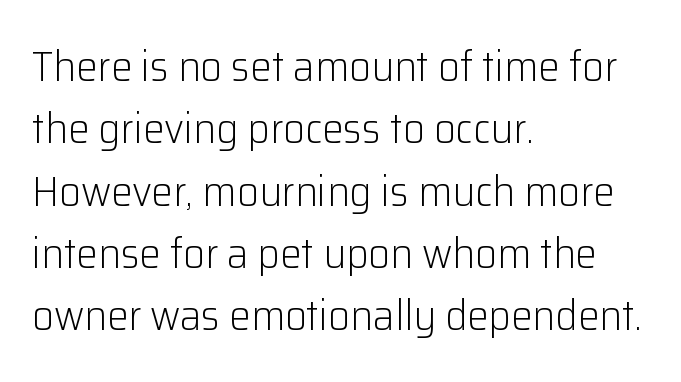
The image shows 43 px light sans-serif type, upright; set left-aligned, normal line spacing (1.45x), normal letter spacing, not underlined; low stroke contrast and a medium x-height.
